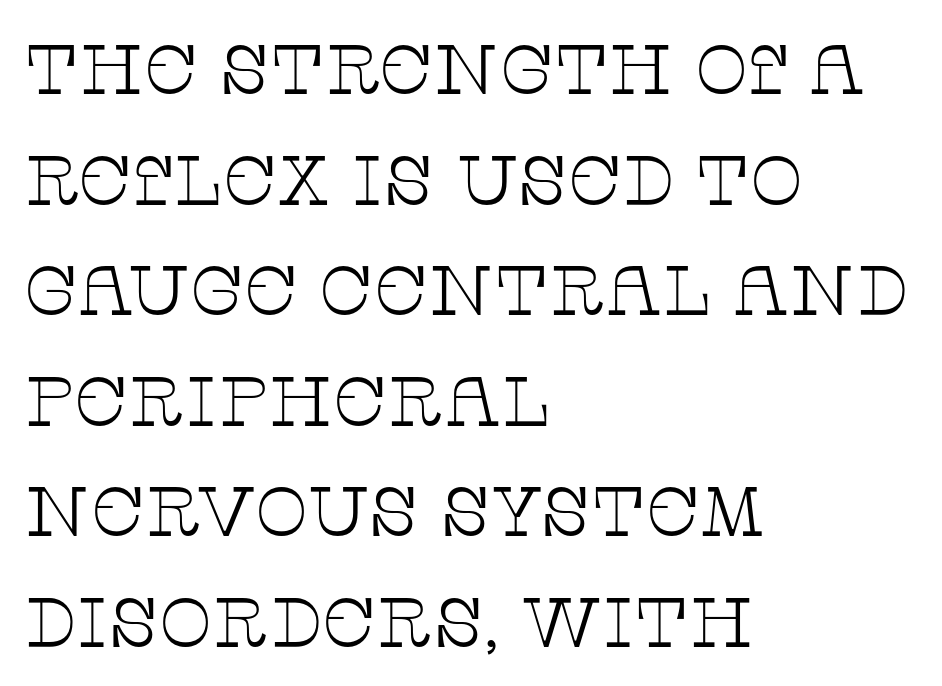
The passage shown is typed in a proportional face where columns would drift. You could call the tracking neutral — neither tight nor loose. The paragraph has a hard left edge and a soft right edge. Regarding leading, the lines here are spaced in the standard way. Is the type heavy? It reads as light-to-regular instead.
